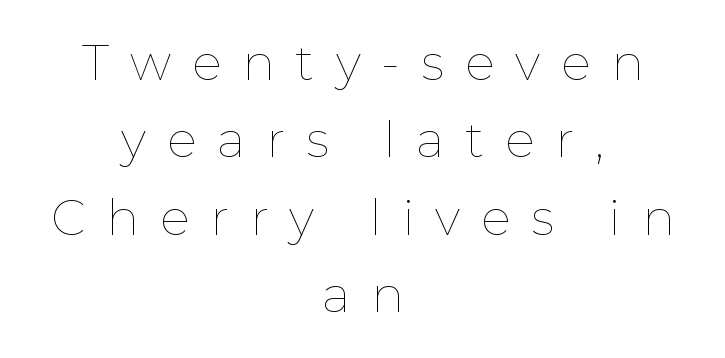
The image shows 49 px thin type, upright; set centered, normal line spacing (1.58x), unusually wide letter spacing (+0.43 em), not underlined; low stroke contrast and a medium x-height.
